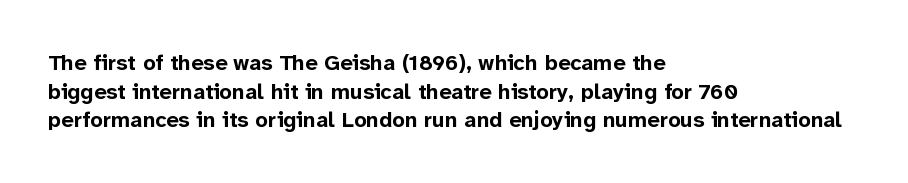
Teacher's note: observe the even left margin — that is flush-left alignment. You can tell it's not italic because the verticals are truly vertical. Words float on clear page, feet unadorned. The letterforms sit shoulder to shoulder at normal distance.
